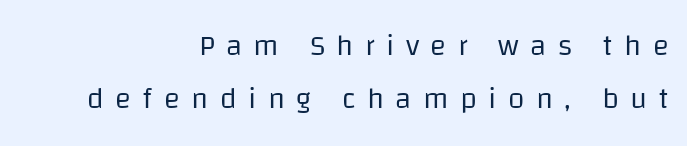
{"serif": "no", "italic": "no", "bold": "no", "weight": "regular", "width": "normal", "stroke_contrast": "low", "x_height": "large", "monospaced": "no", "underline": "no", "align": "right", "line_spacing_ratio": 1.78, "letter_spacing": "wide", "letter_spacing_em": 0.38, "glyph_px": 30}
